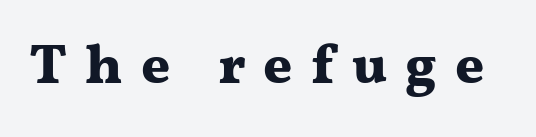
In terms of posture, this sample is upright. Does extra space separate the letters? Yes, quite a lot of it. The face used here is proportionally spaced, like ordinary book or web type. This is heavy type, rendered in bold. The rendering shows small feet on the letterforms — a serif design. A clean baseline with only descenders dipping below it.
